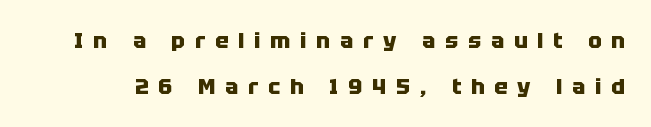
The image shows 22 px bold type, upright; set loose line spacing (2.09x), unusually wide letter spacing (+0.45 em), not underlined.
